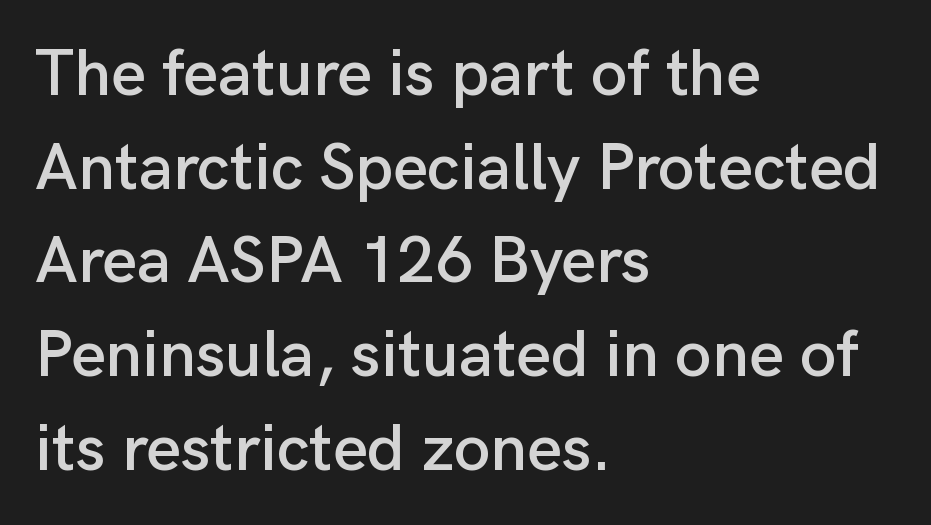
Q: Is the text italic (slanted)? A: No, it is upright.
Q: Is the typeface a serif or a sans-serif typeface? A: Sans-serif.
Q: Is the text underlined? A: No.
Q: How is the paragraph aligned? A: Left-aligned.
Q: Is the spacing between letters normal or unusually wide? A: Normal.
Q: Is the spacing between lines tight, normal or loose? A: Normal.
Q: Width (condensed, normal, or wide)? A: Normal.
Q: Stroke contrast? A: Low.
Q: x-height? A: Medium.
Q: Monospaced? A: No.
